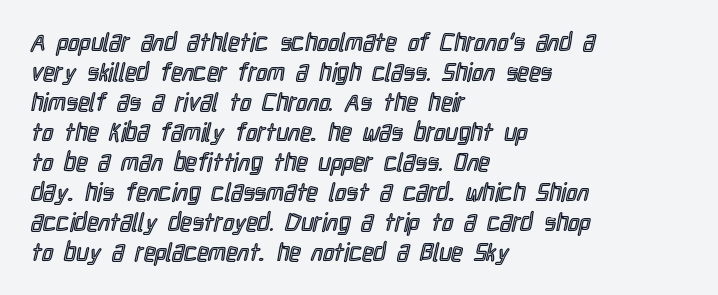
The image shows 25 px text type; set left-aligned, line spacing 1.2x, normal letter spacing, not underlined.
